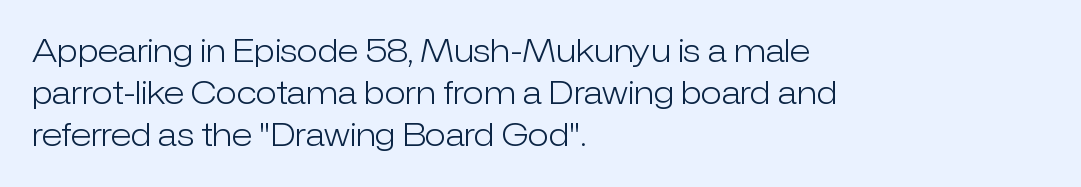
The image shows 31 px light sans-serif type, upright; set left-aligned, normal line spacing (1.36x), normal letter spacing, not underlined; low stroke contrast and a medium x-height.
